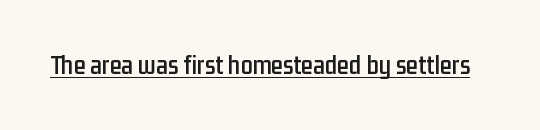
In terms of letterspacing, this is plain default setting. Ascenders rise straight up at ninety degrees. Underline: present.
